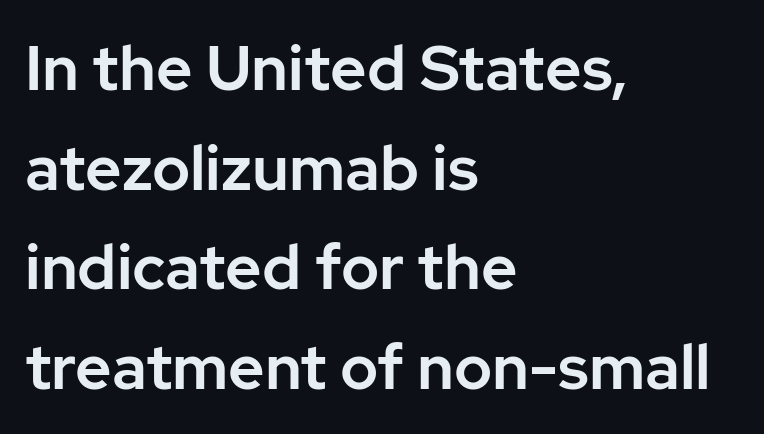
The image shows 63 px sans-serif type, upright; set left-aligned, normal line spacing (1.58x), normal letter spacing, not underlined; low stroke contrast and a medium x-height.
